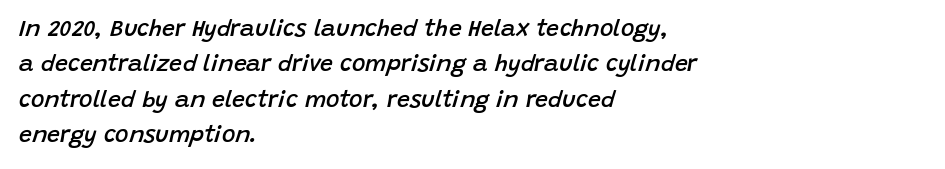
The image shows 23 px text type, italic (leaning right); set left-aligned, normal line spacing (1.54x), normal letter spacing, not underlined.
